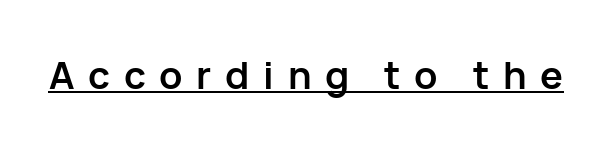
Thick stems and heavy bowls — unmistakably bold. Here the designer chose a conventional face with non-uniform glyph widths. If you drew a line through each stem, it would be perfectly vertical. The glyphs are accompanied by a horizontal stroke just below them. Display-style spreading of the glyphs; the letterfit is very open.
